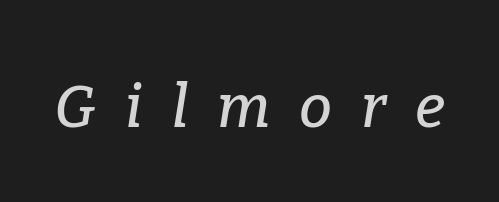
Q: Is the text italic (slanted)? A: Yes, it leans right by about 9 degrees.
Q: Is the typeface a serif or a sans-serif typeface? A: Serif.
Q: Is the text underlined? A: No.
Q: Is the spacing between letters normal or unusually wide? A: Unusually wide.
Q: Width (condensed, normal, or wide)? A: Normal.
Q: Stroke contrast? A: Low.
Q: x-height? A: Medium.
Q: Monospaced? A: No.
